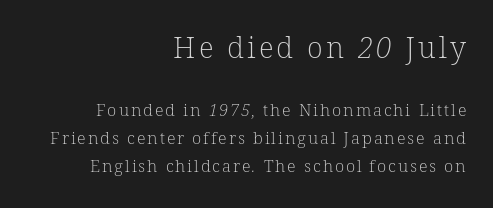
{"serif": "yes", "bold": "no", "weight": "light", "width": "normal", "stroke_contrast": "low", "x_height": "medium", "monospaced": "no", "underline": "no", "align": "right", "line_spacing": "normal", "line_spacing_ratio": 1.63, "larger_block": "first", "size_ratio": 1.71, "glyph_px": 29}
